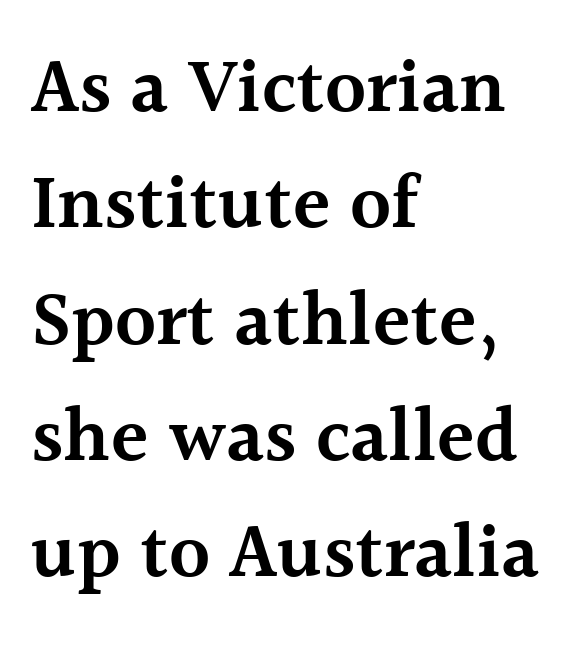
{"serif": "yes", "italic": "no", "bold": "semi", "weight": "semibold", "width": "normal", "x_height": "medium", "monospaced": "no", "underline": "no", "align": "left", "line_spacing": "normal", "line_spacing_ratio": 1.51, "letter_spacing": "normal", "letter_spacing_em": 0.0, "glyph_px": 77}
